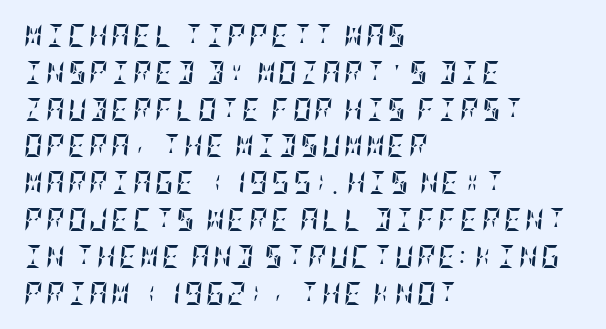
The image shows 23 px bold type, italic (leaning right); set left-aligned, normal line spacing (1.6x), not underlined.
